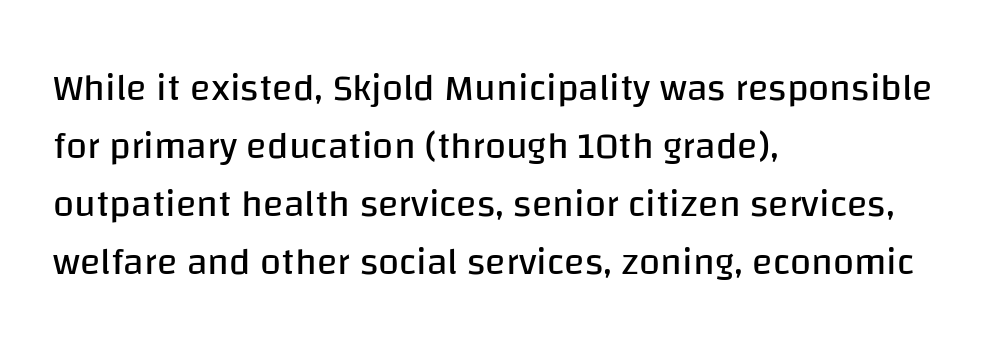
Q: Is the text bold? A: No.
Q: Is the text italic (slanted)? A: No, it is upright.
Q: Is the typeface a serif or a sans-serif typeface? A: Sans-serif.
Q: Is the text underlined? A: No.
Q: How is the paragraph aligned? A: Left-aligned.
Q: Is the spacing between letters normal or unusually wide? A: Normal.
Q: Is the spacing between lines tight, normal or loose? A: Normal.
Q: Width (condensed, normal, or wide)? A: Normal.
Q: Stroke contrast? A: Low.
Q: x-height? A: Large.
Q: Monospaced? A: No.
